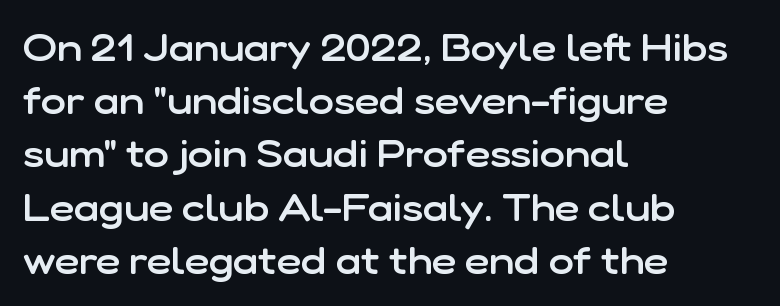
The image shows 38 px semibold sans-serif type, upright; set left-aligned, normal line spacing (1.4x), normal letter spacing, not underlined; low stroke contrast and a medium x-height.
